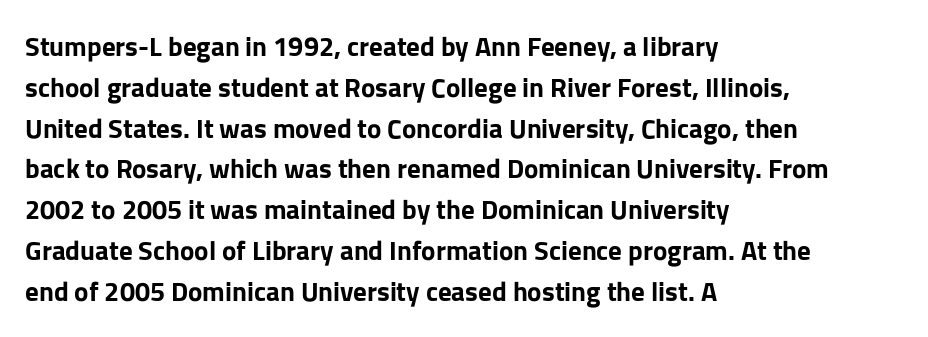
The image shows 27 px bold type, upright; set left-aligned, normal line spacing (1.51x), normal letter spacing, not underlined.
